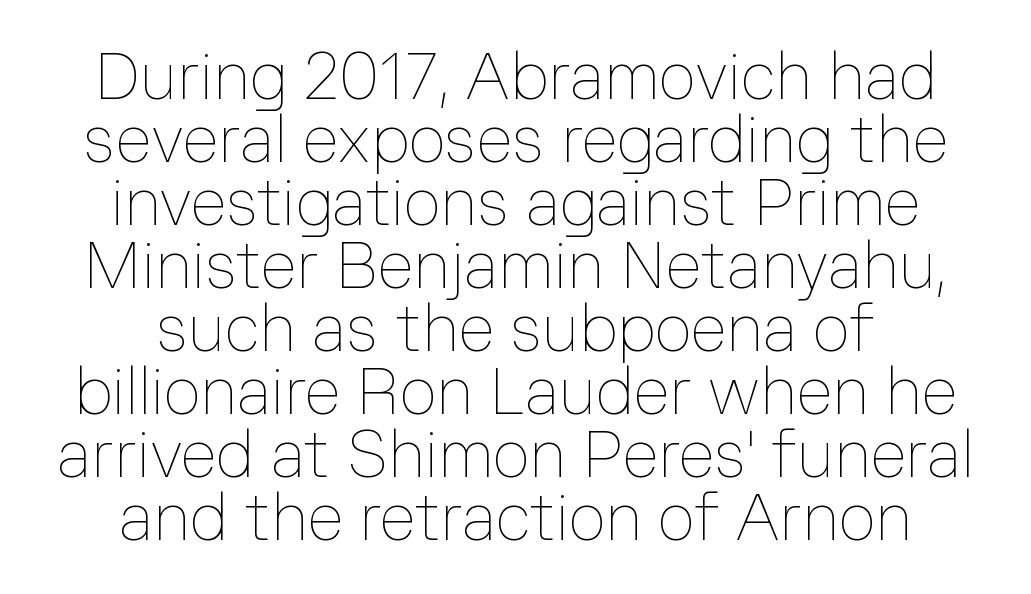
{"italic": "no", "bold": "no", "weight": "thin", "width": "normal", "stroke_contrast": "low", "x_height": "medium", "monospaced": "no", "underline": "no", "align": "center", "line_spacing": "tight", "line_spacing_ratio": 0.97, "letter_spacing": "normal", "letter_spacing_em": 0.0, "glyph_px": 65}
